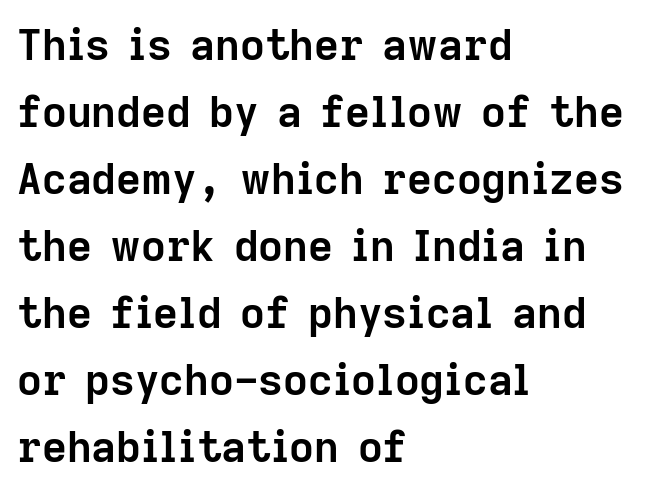
{"serif": "no", "italic": "no", "bold": "yes", "weight": "semibold", "width": "normal", "stroke_contrast": "low", "x_height": "medium", "monospaced": "no", "underline": "no", "align": "left", "line_spacing": "normal", "line_spacing_ratio": 1.56, "letter_spacing": "normal", "letter_spacing_em": 0.0, "glyph_px": 43}
